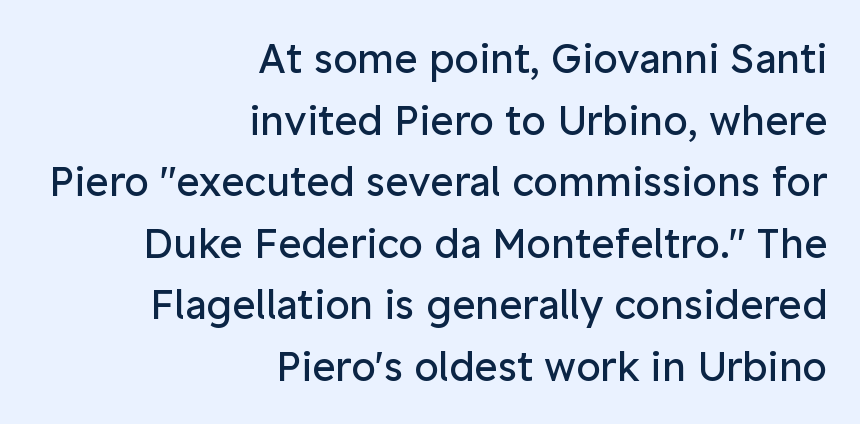
The image shows 40 px regular-weight sans-serif type, upright; set right-aligned, normal line spacing (1.54x), normal letter spacing, not underlined; low stroke contrast and a medium x-height.
